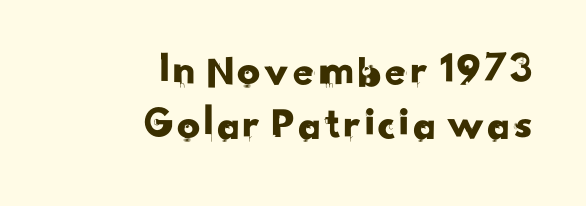
Q: Is the typeface a serif or a sans-serif typeface? A: Sans-serif.
Q: Is the text underlined? A: No.
Q: How is the paragraph aligned? A: Right-aligned.
Q: Is the spacing between letters normal or unusually wide? A: Normal.
Q: Width (condensed, normal, or wide)? A: Normal.
Q: Stroke contrast? A: Low.
Q: x-height? A: Small.
Q: Monospaced? A: No.
